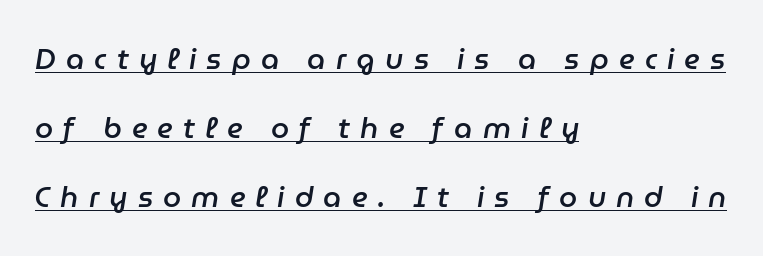
Q: Is the text bold? A: Semi-bold.
Q: Is the text italic (slanted)? A: Yes, it leans right by about 9 degrees.
Q: Is the text underlined? A: Yes.
Q: How is the paragraph aligned? A: Left-aligned.
Q: Is the spacing between letters normal or unusually wide? A: Unusually wide.
Q: Is the spacing between lines tight, normal or loose? A: Loose.
Q: Width (condensed, normal, or wide)? A: Normal.
Q: Stroke contrast? A: Low.
Q: x-height? A: Medium.
Q: Monospaced? A: No.
